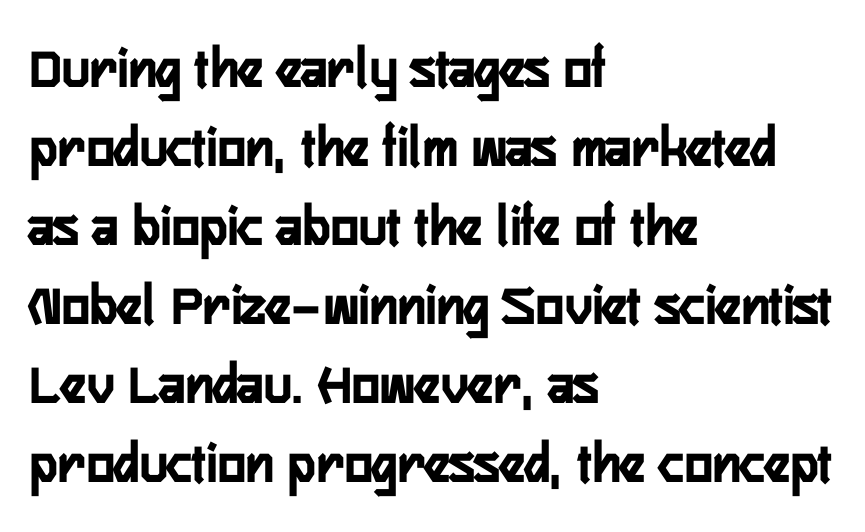
Q: Is the text bold? A: Yes.
Q: Is the text italic (slanted)? A: No, it is upright.
Q: Is the typeface a serif or a sans-serif typeface? A: Sans-serif.
Q: Is the text underlined? A: No.
Q: How is the paragraph aligned? A: Left-aligned.
Q: Is the spacing between letters normal or unusually wide? A: Normal.
Q: Is the spacing between lines tight, normal or loose? A: Normal.
Q: Width (condensed, normal, or wide)? A: Condensed.
Q: Stroke contrast? A: Low.
Q: x-height? A: Medium.
Q: Monospaced? A: No.
